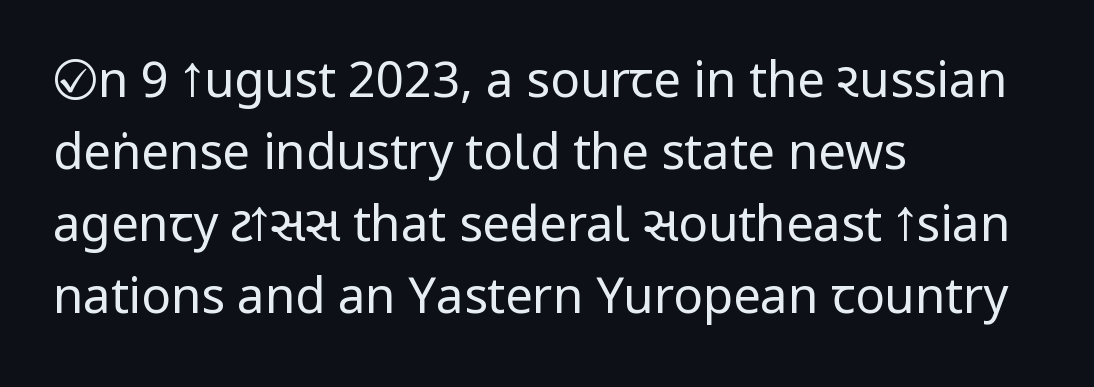
Q: Is the text bold? A: No.
Q: Is the text italic (slanted)? A: No, it is upright.
Q: Is the typeface a serif or a sans-serif typeface? A: Sans-serif.
Q: Is the text underlined? A: No.
Q: How is the paragraph aligned? A: Left-aligned.
Q: Is the spacing between letters normal or unusually wide? A: Normal.
Q: Is the spacing between lines tight, normal or loose? A: Normal.
Q: Width (condensed, normal, or wide)? A: Condensed.
Q: Stroke contrast? A: Low.
Q: x-height? A: Large.
Q: Monospaced? A: No.
